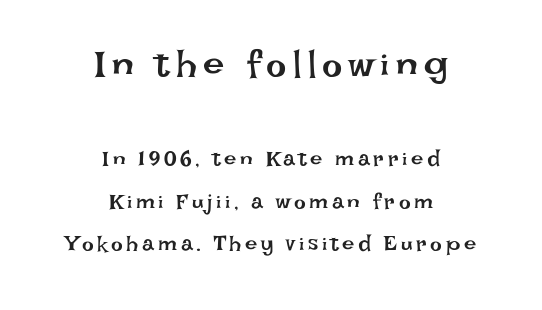
{"italic": "no", "bold": "no", "weight": "regular", "width": "normal", "stroke_contrast": "low", "x_height": "large", "monospaced": "no", "underline": "no", "align": "center", "line_spacing": "loose", "line_spacing_ratio": 1.92, "larger_block": "first", "size_ratio": 1.73, "glyph_px": 38}
